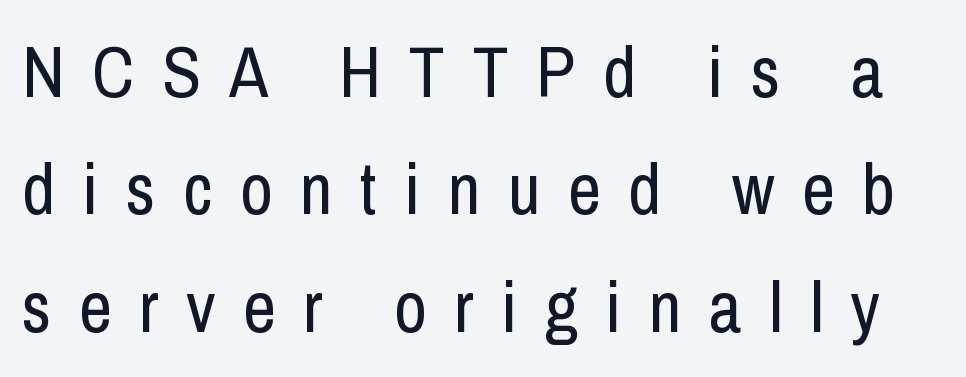
{"serif": "no", "italic": "no", "bold": "no", "weight": "regular", "width": "condensed", "stroke_contrast": "low", "x_height": "medium", "monospaced": "no", "underline": "no", "line_spacing": "normal", "line_spacing_ratio": 1.63, "letter_spacing": "wide", "letter_spacing_em": 0.38, "glyph_px": 72}
